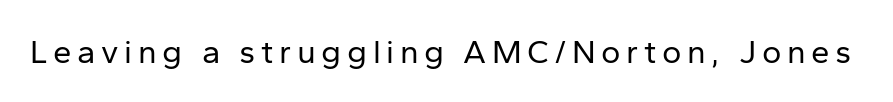
The image shows 33 px regular-weight sans-serif type, upright; set not underlined; low stroke contrast and a medium x-height.
